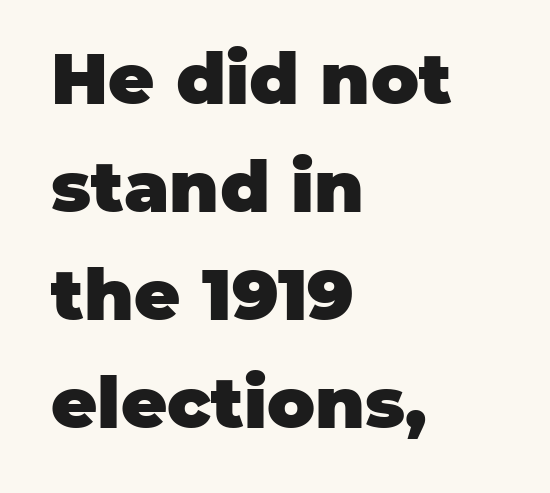
The image shows 71 px heavy sans-serif type, upright; set left-aligned, normal line spacing (1.52x), normal letter spacing, not underlined; low stroke contrast and a large x-height.
